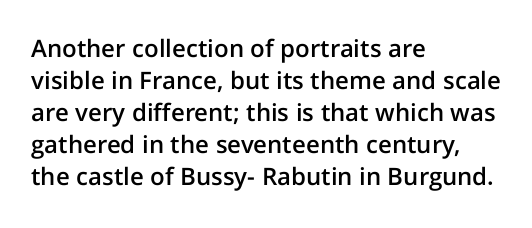
Q: Is the text bold? A: Semi-bold.
Q: Is the text italic (slanted)? A: No, it is upright.
Q: Is the text underlined? A: No.
Q: How is the paragraph aligned? A: Left-aligned.
Q: Is the spacing between letters normal or unusually wide? A: Normal.
Q: Is the spacing between lines tight, normal or loose? A: Normal.
